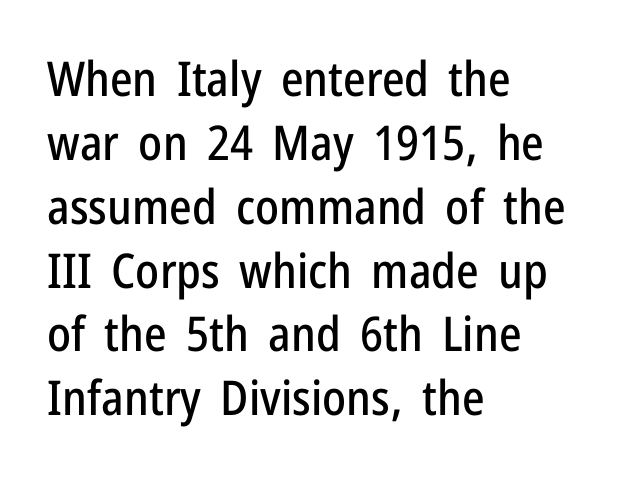
Q: Is the text italic (slanted)? A: No, it is upright.
Q: Is the typeface a serif or a sans-serif typeface? A: Sans-serif.
Q: Is the text underlined? A: No.
Q: How is the paragraph aligned? A: Left-aligned.
Q: Is the spacing between letters normal or unusually wide? A: Normal.
Q: Is the spacing between lines tight, normal or loose? A: Normal.
Q: Width (condensed, normal, or wide)? A: Condensed.
Q: Stroke contrast? A: Low.
Q: x-height? A: Medium.
Q: Monospaced? A: No.
